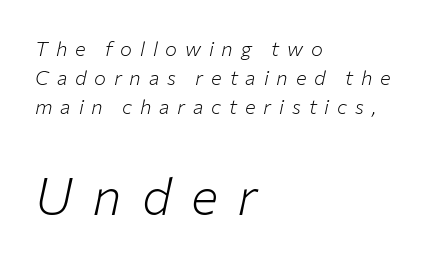
{"italic": "yes", "lean": "right", "slant_degrees": 12, "bold": "no", "weight": "light", "width": "normal", "stroke_contrast": "low", "x_height": "medium", "monospaced": "no", "underline": "no", "align": "left", "line_spacing": "normal", "line_spacing_ratio": 1.46, "letter_spacing": "wide", "letter_spacing_em": 0.39, "larger_block": "second", "size_ratio": 2.55, "glyph_px": 51}
